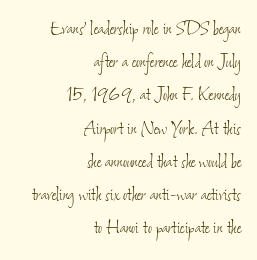
Q: Is the text bold? A: No.
Q: Is the text underlined? A: No.
Q: How is the paragraph aligned? A: Right-aligned.
Q: Is the spacing between letters normal or unusually wide? A: Normal.
Q: Is the spacing between lines tight, normal or loose? A: Normal.
